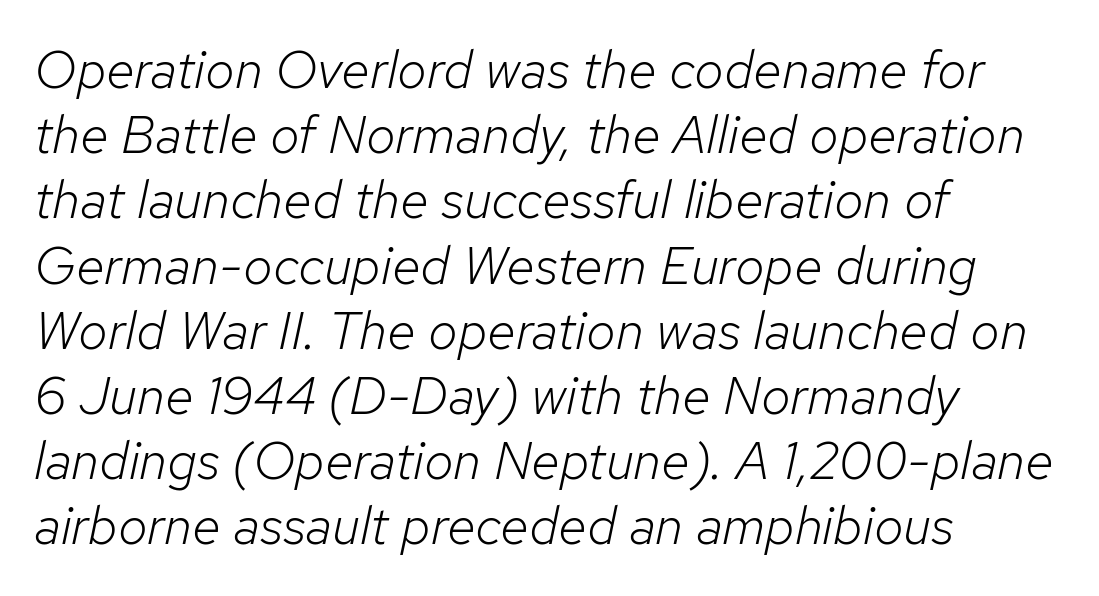
Does the lettering tilt? It does — this is italic. A student would call this left alignment; a typographer would say flush left, rag right. Weight: regular or lighter. Underline: absent. Spacing verdict: proportional, widths tailored to each character. Is the letter spacing exaggerated? No — it looks like the ordinary default.
